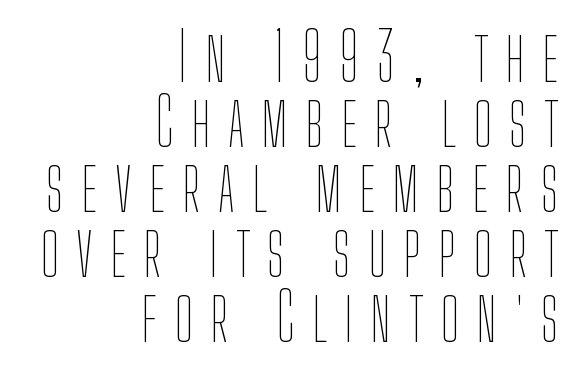
{"italic": "no", "bold": "no", "weight": "thin", "width": "condensed", "stroke_contrast": "low", "x_height": "medium", "monospaced": "no", "underline": "no", "align": "right", "line_spacing": "tight", "line_spacing_ratio": 0.97, "letter_spacing": "wide", "letter_spacing_em": 0.26, "glyph_px": 67}
